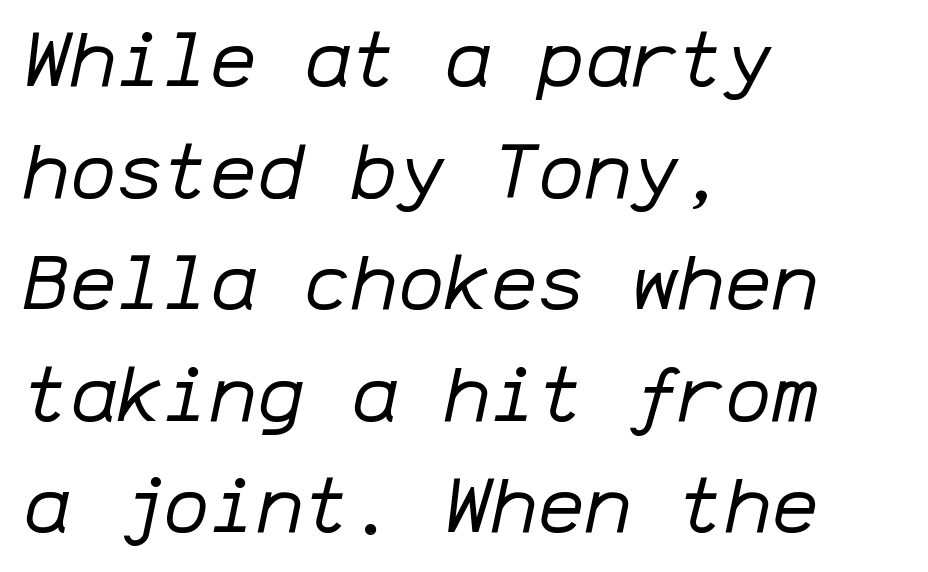
The image shows 78 px regular-weight type, italic (leaning right), monospaced; set left-aligned, normal line spacing (1.43x), normal letter spacing, not underlined; low stroke contrast and a medium x-height.
